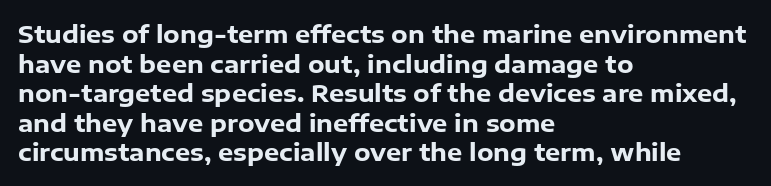
Q: Is the text bold? A: Yes.
Q: Is the text italic (slanted)? A: No, it is upright.
Q: Is the text underlined? A: No.
Q: How is the paragraph aligned? A: Left-aligned.
Q: Is the spacing between letters normal or unusually wide? A: Normal.
